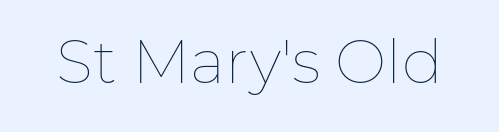
Just letters on the line, the space beneath them empty. These lines were composed using upright roman letters. The passage shown is typed in a proportional face where columns would drift. Inter-character spacing is left at the font's built-in metrics. The cut favours lightness, reaching ordinary text weight at its darkest.
